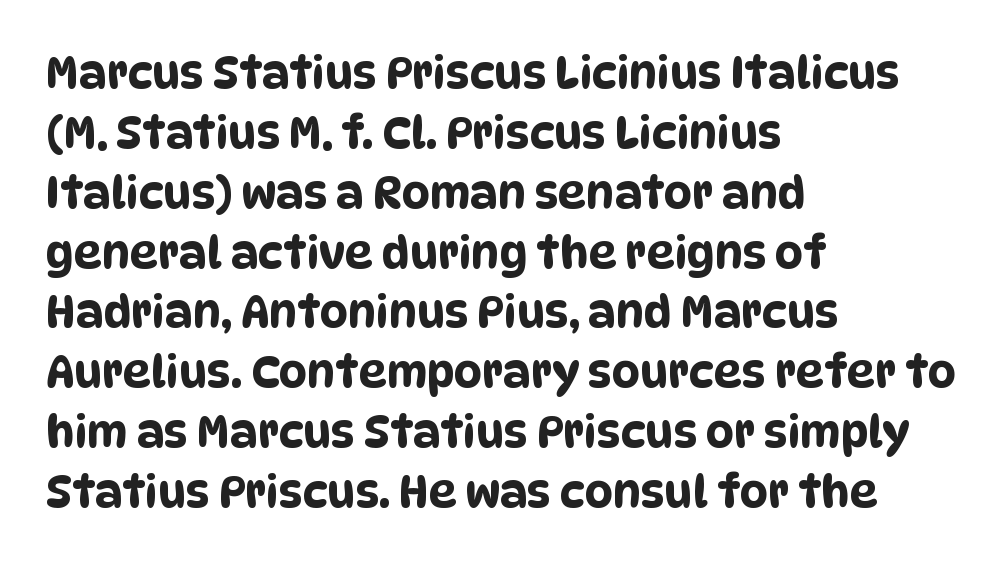
The gaps between neighbouring characters are ordinary and unremarkable. The space directly below the letters is spotless. Think of a printed novel: that variable character pitch is what you see here. Students, observe: this is what conventionally led text looks like.
